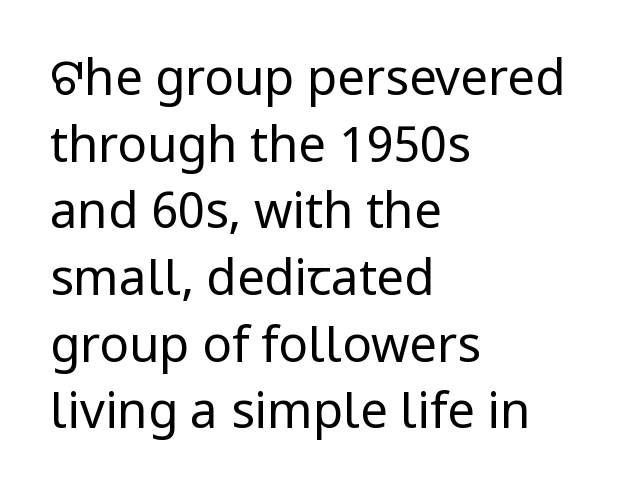
The image shows 49 px regular-weight sans-serif type, upright; set left-aligned, normal line spacing (1.36x), normal letter spacing, not underlined; low stroke contrast and a medium x-height.
